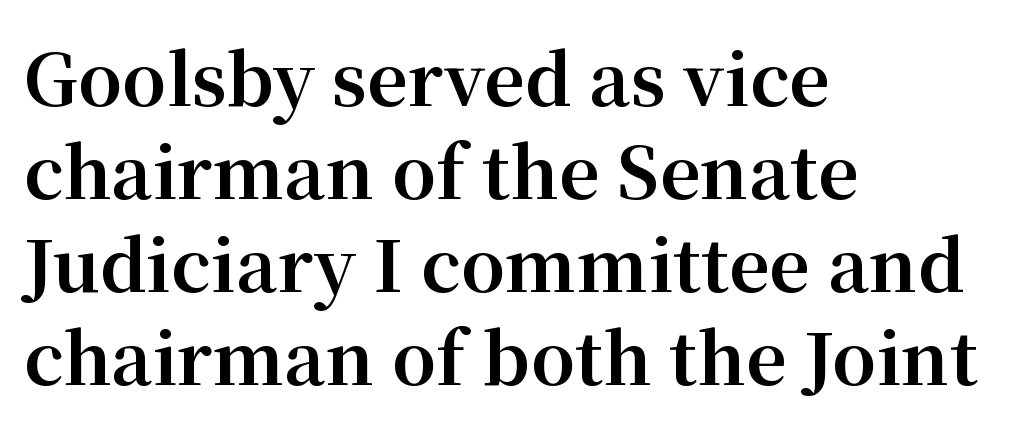
Q: Is the text bold? A: Yes.
Q: Is the text italic (slanted)? A: No, it is upright.
Q: Is the typeface a serif or a sans-serif typeface? A: Serif.
Q: Is the text underlined? A: No.
Q: How is the paragraph aligned? A: Left-aligned.
Q: Is the spacing between letters normal or unusually wide? A: Normal.
Q: Is the spacing between lines tight, normal or loose? A: Normal.
Q: Width (condensed, normal, or wide)? A: Normal.
Q: Stroke contrast? A: Medium.
Q: x-height? A: Medium.
Q: Monospaced? A: No.
